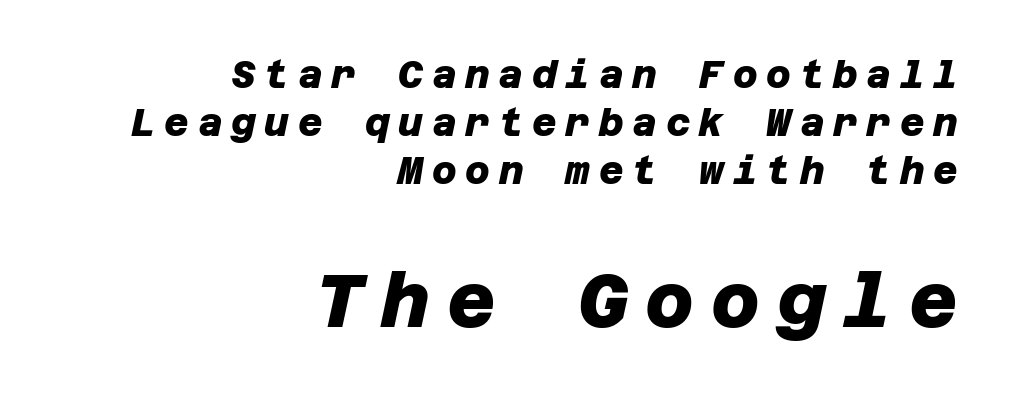
The image shows 75 px heavy sans-serif type; set right-aligned, normal line spacing (1.26x), unusually wide letter spacing (+0.23 em), not underlined; the second (bottom) block is 1.97x larger; low stroke contrast and a large x-height.
